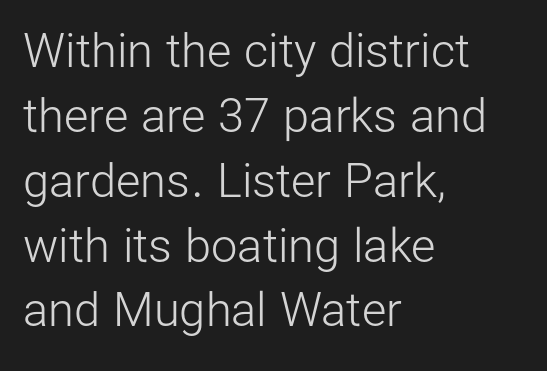
{"serif": "no", "italic": "no", "bold": "no", "weight": "light", "width": "normal", "stroke_contrast": "low", "x_height": "medium", "monospaced": "no", "underline": "no", "align": "left", "line_spacing": "normal", "line_spacing_ratio": 1.38, "letter_spacing": "normal", "letter_spacing_em": 0.0, "glyph_px": 47}
